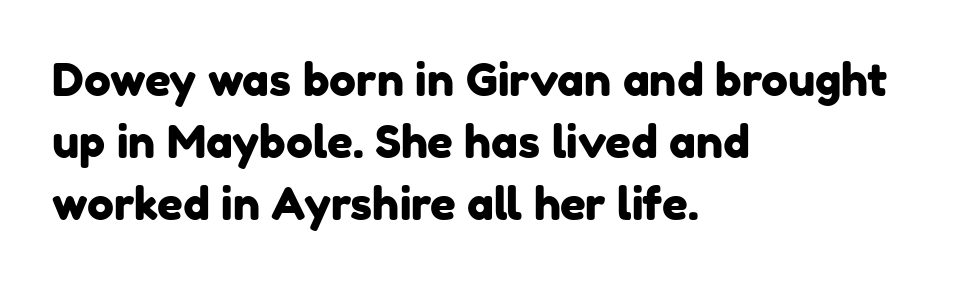
{"serif": "no", "width": "normal", "stroke_contrast": "low", "x_height": "medium", "monospaced": "no", "underline": "no", "align": "left", "line_spacing": "normal", "line_spacing_ratio": 1.38, "letter_spacing": "normal", "letter_spacing_em": 0.0, "glyph_px": 45}
